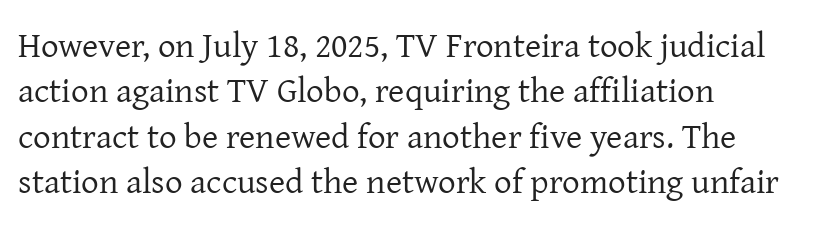
{"serif": "yes", "italic": "no", "bold": "no", "weight": "regular", "width": "normal", "stroke_contrast": "low", "x_height": "medium", "monospaced": "no", "underline": "no", "align": "left", "line_spacing": "normal", "line_spacing_ratio": 1.3, "letter_spacing": "normal", "letter_spacing_em": 0.0, "glyph_px": 35}
